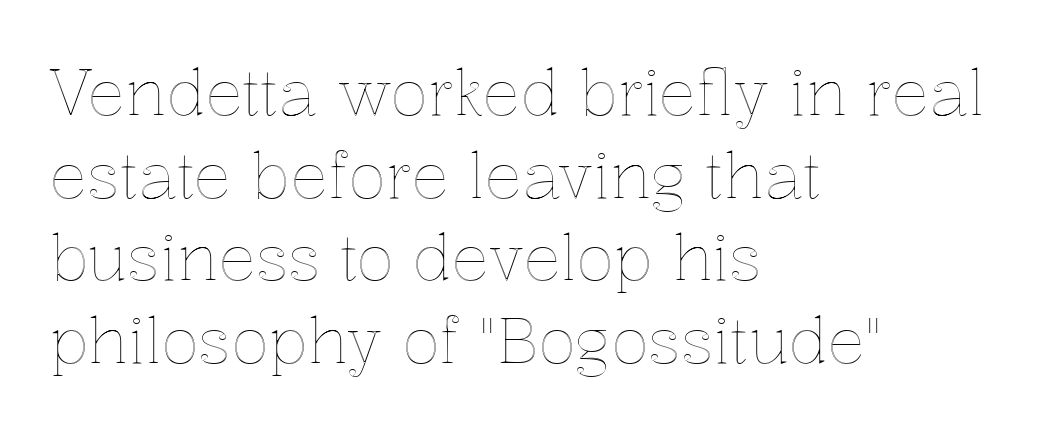
Does extra space separate the letters? No, they use regular spacing. Whoever set this chose a conventional vertical rhythm. Notice how the stems are strictly vertical — no italics here. Proportional: the letters do not fall into vertical columns. Leftover space on each line is placed entirely after the last word. Anything drawn beneath the words? Only blank space.
